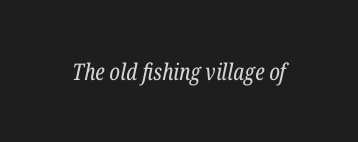
The image shows 23 px text type, italic (leaning right); set normal letter spacing, not underlined.
